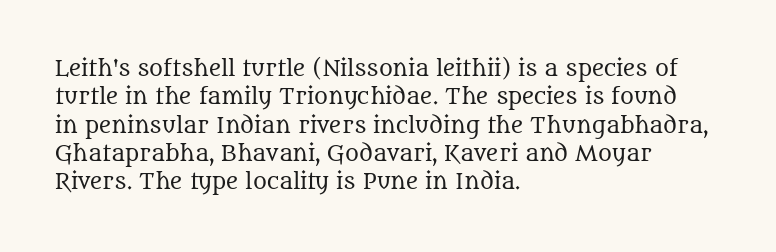
Evenly set lines give the paragraph a standard silhouette. Students, note that the glyphs here touch the page at normal intervals. In terms of posture, this sample is upright. Typeset ragged right — the left edge is the straight one.
